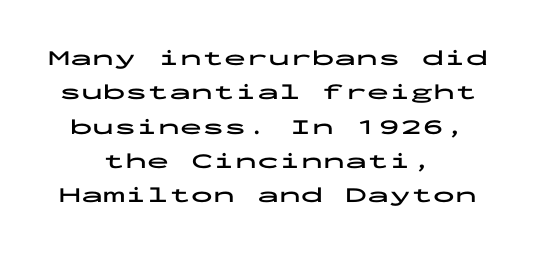
Q: Is the text bold? A: Yes.
Q: Is the text italic (slanted)? A: No, it is upright.
Q: Is the text underlined? A: No.
Q: How is the paragraph aligned? A: Centered.
Q: Is the spacing between letters normal or unusually wide? A: Normal.
Q: Is the spacing between lines tight, normal or loose? A: Normal.
